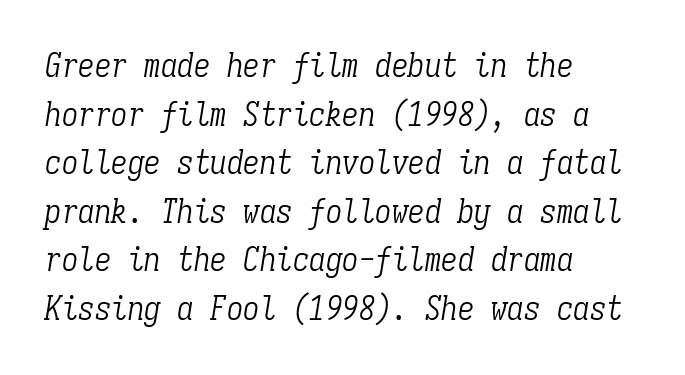
Tracking value appears to be zero — textbook default spacing. The paragraph shown leans on its left margin. Rendered with sloped, italic letterforms. Notice how descenders clear the ascenders below comfortably — that's standard leading. Each stroke keeps to a modest, everyday thickness or less.
